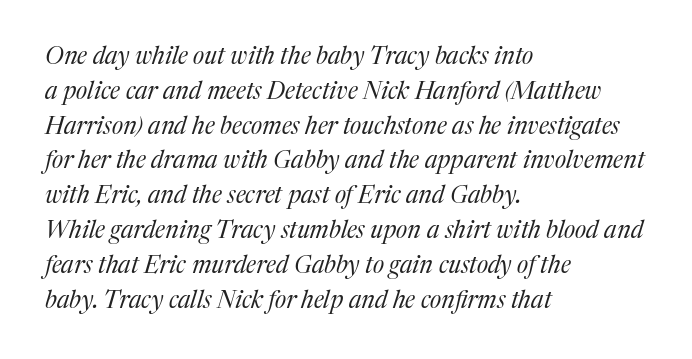
The image shows 24 px text type, italic (leaning right); set left-aligned, normal line spacing (1.45x), normal letter spacing, not underlined.
